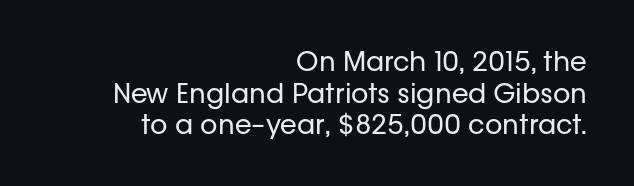
The letters look calm and open, with moderate or lighter stems. Glyph-to-glyph distance matches everyday printed text. It's the straight-up-and-down kind of type. The foot of each line stays bare and open. Caption: multi-line text, flush right, ragged left.
